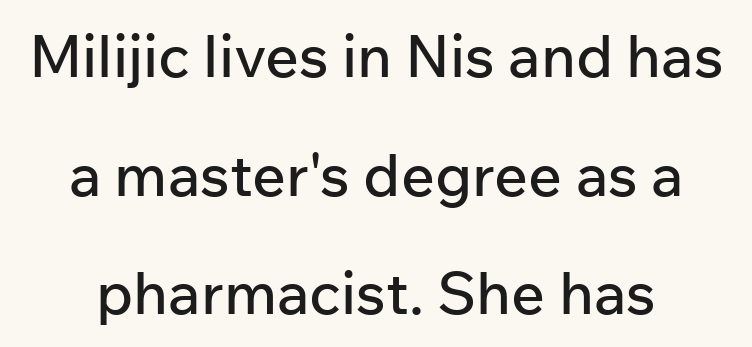
The image shows 59 px sans-serif type, upright; set loose line spacing (2.01x), normal letter spacing, not underlined; low stroke contrast and a medium x-height.
